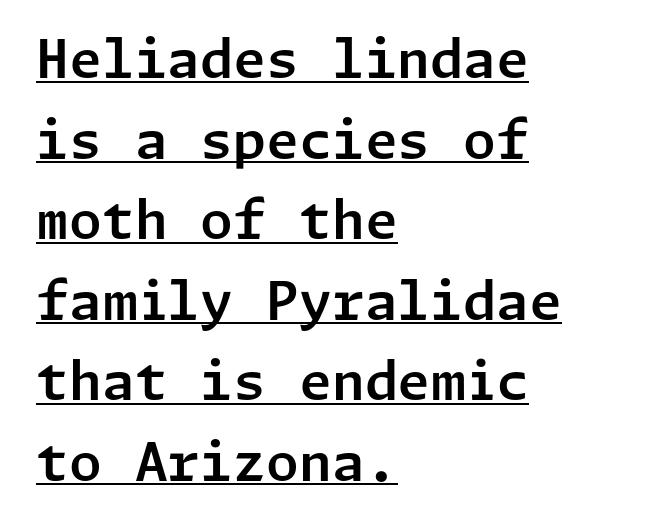
The image shows 53 px sans-serif type, upright; set left-aligned, normal line spacing (1.52x), normal letter spacing, underlined; low stroke contrast and a medium x-height.
